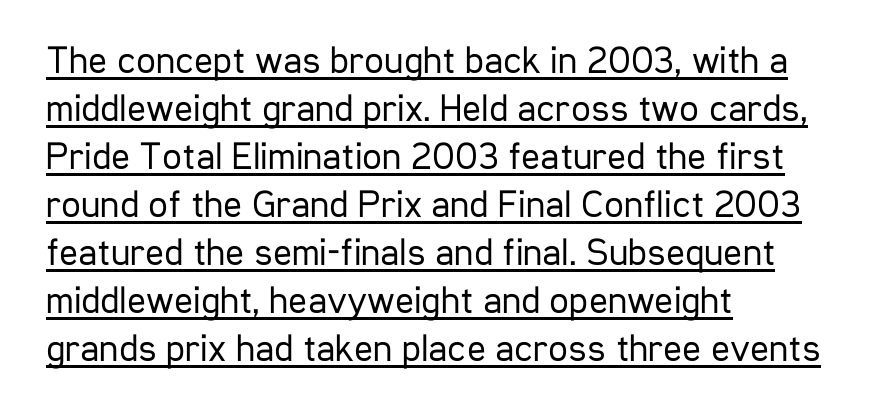
Q: Is the text bold? A: No.
Q: Is the text italic (slanted)? A: No, it is upright.
Q: Is the typeface a serif or a sans-serif typeface? A: Sans-serif.
Q: Is the text underlined? A: Yes.
Q: How is the paragraph aligned? A: Left-aligned.
Q: Is the spacing between letters normal or unusually wide? A: Normal.
Q: Width (condensed, normal, or wide)? A: Condensed.
Q: Stroke contrast? A: Low.
Q: x-height? A: Medium.
Q: Monospaced? A: No.
